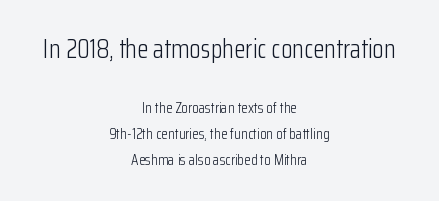
Q: Is the text bold? A: No.
Q: Is the text italic (slanted)? A: No, it is upright.
Q: Is the text underlined? A: No.
Q: How is the paragraph aligned? A: Centered.
Q: Is the spacing between letters normal or unusually wide? A: Normal.
Q: Which block of text is set in a larger size, the first (top) or the second (bottom)? A: The first (top) one.
